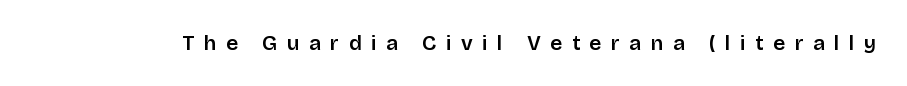
The image shows 21 px text type, upright; set unusually wide letter spacing (+0.45 em), not underlined.
